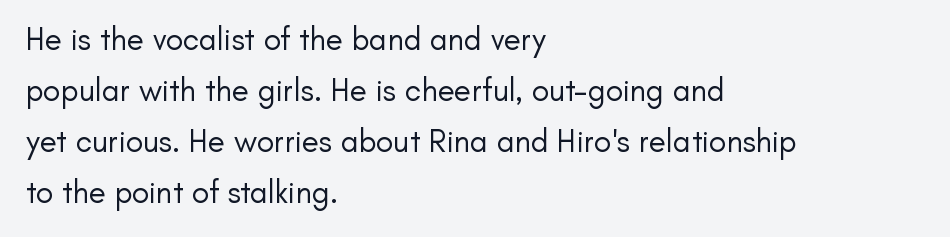
The rendering shows plain stroke endings on the letterforms — a sans-serif design. Just letters on the line, the space beneath them empty. Tracking value appears to be zero — textbook default spacing. The face used here is proportionally spaced, like ordinary book or web type. Interline gaps are of average width in this sample.
